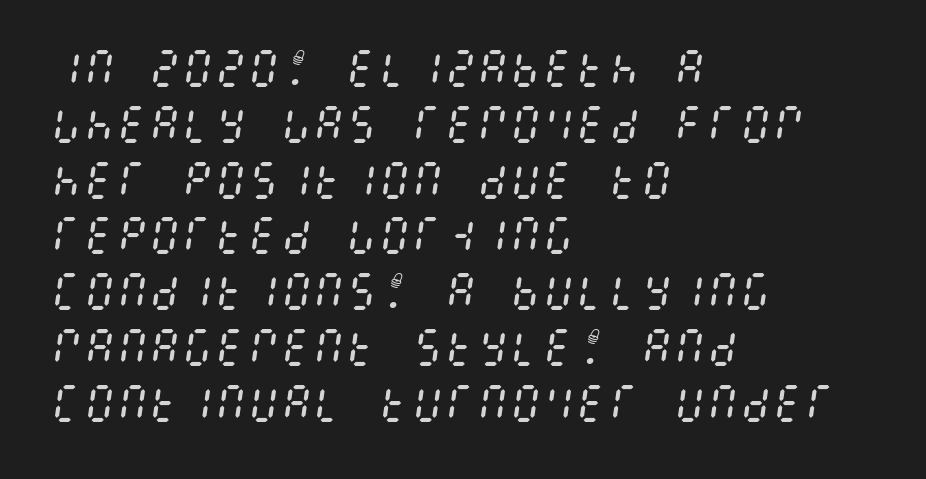
The lines sit at an ordinary, default distance from one another. No extra ink here — the face is not bold. The passage shown has conventional tracking throughout. Does the copy run flush right? No — it runs flush left. Italic: yes, the glyphs are oblique. Descenders hang freely into open space.
